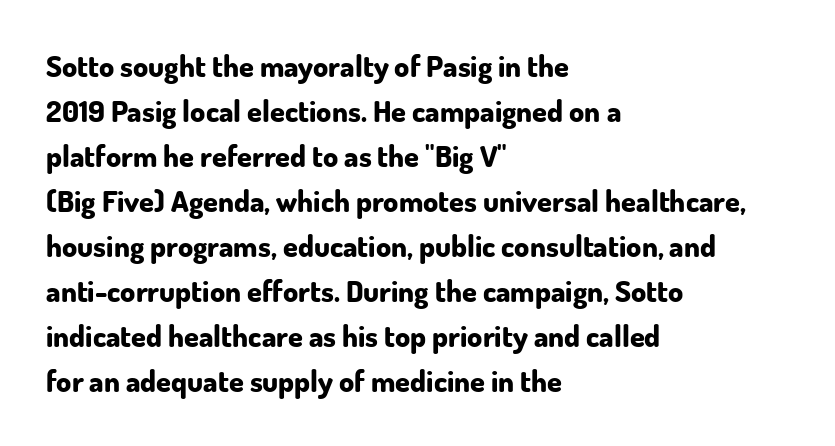
{"serif": "no", "italic": "no", "bold": "yes", "weight": "bold", "width": "normal", "stroke_contrast": "low", "x_height": "small", "monospaced": "no", "underline": "no", "align": "left", "line_spacing": "normal", "line_spacing_ratio": 1.5, "letter_spacing": "normal", "letter_spacing_em": 0.0, "glyph_px": 30}
